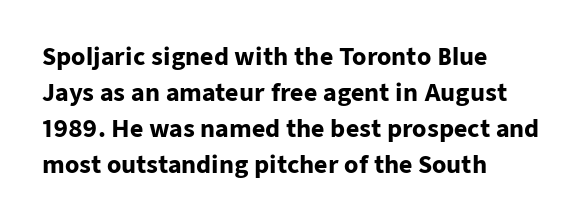
Notice how descenders clear the ascenders below comfortably — that's standard leading. The sample has been set heavy, in full bold. Italic? Not at all — the glyphs are vertical. A bare baseline throughout the passage. The rag falls on the right side of this text block. Inter-character spacing is left at the font's built-in metrics.
